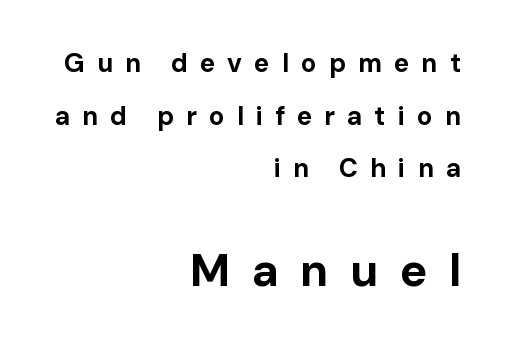
The image shows 46 px bold sans-serif type, upright; set right-aligned, loose line spacing (2.02x), unusually wide letter spacing (+0.46 em), not underlined; the second (bottom) block is 1.77x larger; low stroke contrast and a medium x-height.
